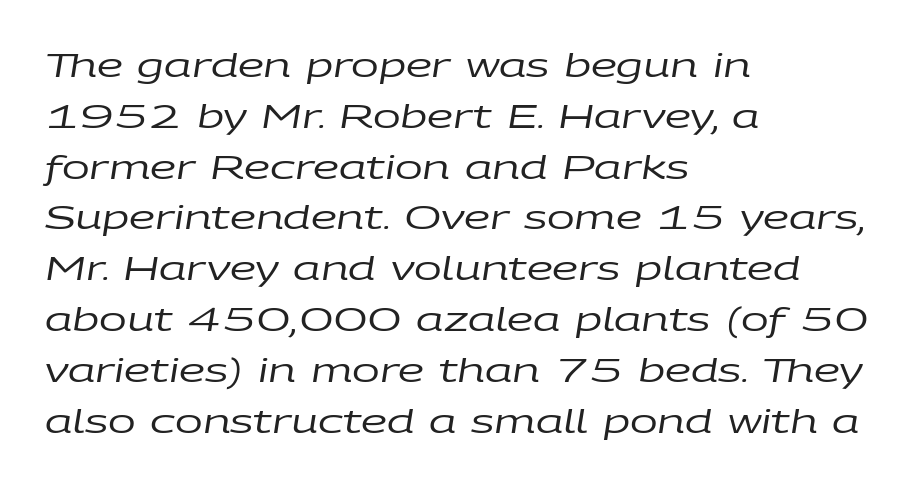
{"italic": "yes", "lean": "right", "slant_degrees": 9, "bold": "no", "weight": "regular", "width": "wide", "stroke_contrast": "low", "x_height": "large", "monospaced": "no", "underline": "no", "align": "left", "line_spacing": "normal", "line_spacing_ratio": 1.54, "letter_spacing": "normal", "letter_spacing_em": 0.0, "glyph_px": 33}
